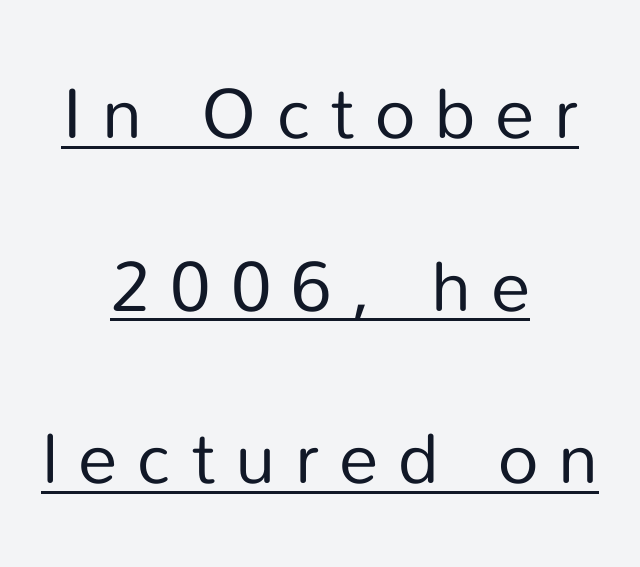
The image shows 71 px regular-weight sans-serif type, upright; set centered, loose line spacing (2.43x), unusually wide letter spacing (+0.28 em), underlined; low stroke contrast and a medium x-height.
